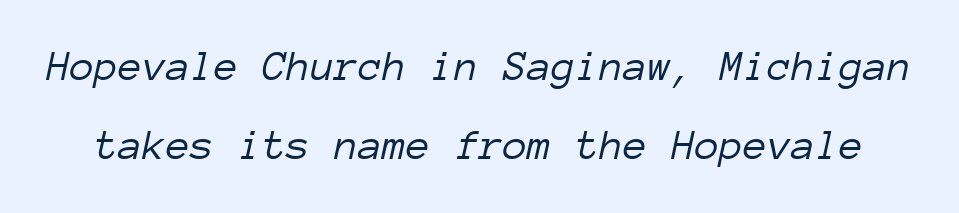
Stem width sits at or under what a default text font uses. The gaps between neighbouring characters are ordinary and unremarkable. Rendered with sloped, italic letterforms. Underlining? Definitely not there. Every character here occupies the same horizontal width, giving the sample a typewriter-like rhythm.
